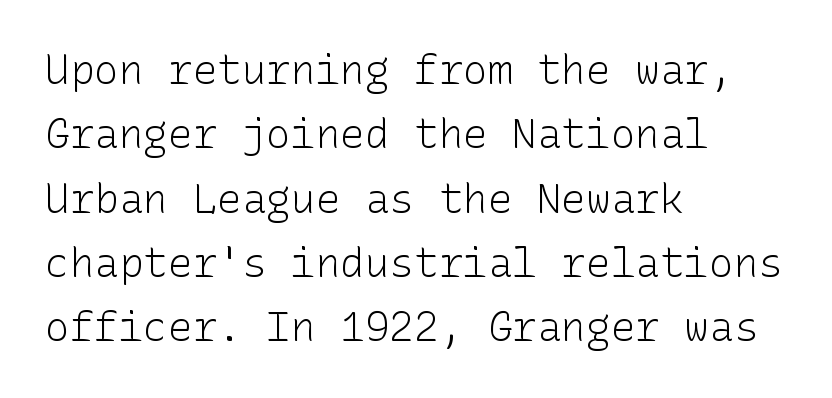
Q: Is the text bold? A: No.
Q: Is the text italic (slanted)? A: No, it is upright.
Q: Is the typeface a serif or a sans-serif typeface? A: Sans-serif.
Q: Is the text underlined? A: No.
Q: How is the paragraph aligned? A: Left-aligned.
Q: Is the spacing between letters normal or unusually wide? A: Normal.
Q: Is the spacing between lines tight, normal or loose? A: Normal.
Q: Width (condensed, normal, or wide)? A: Normal.
Q: Stroke contrast? A: Low.
Q: x-height? A: Medium.
